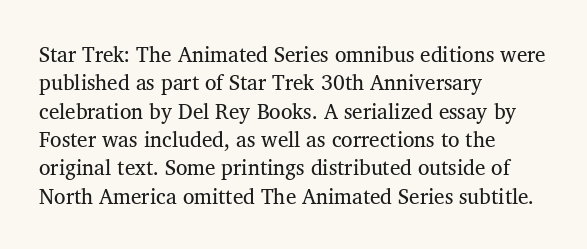
The image shows 21 px text type, upright; set left-aligned, normal line spacing (1.35x), normal letter spacing, not underlined.
